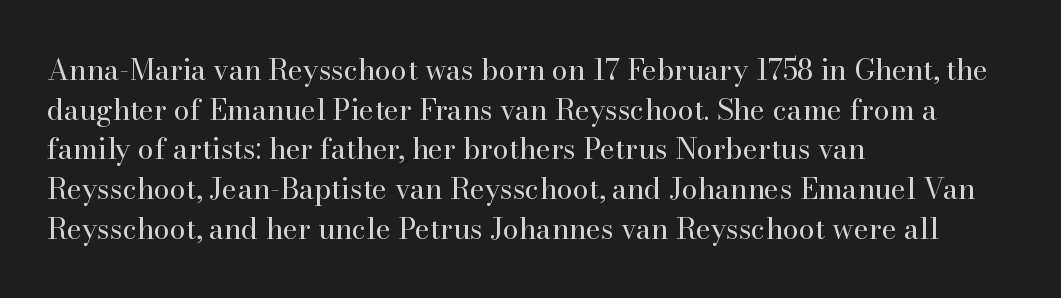
The image shows 29 px regular-weight serif type, upright; set left-aligned, normal line spacing (1.37x), normal letter spacing, not underlined; high stroke contrast and a small x-height.
